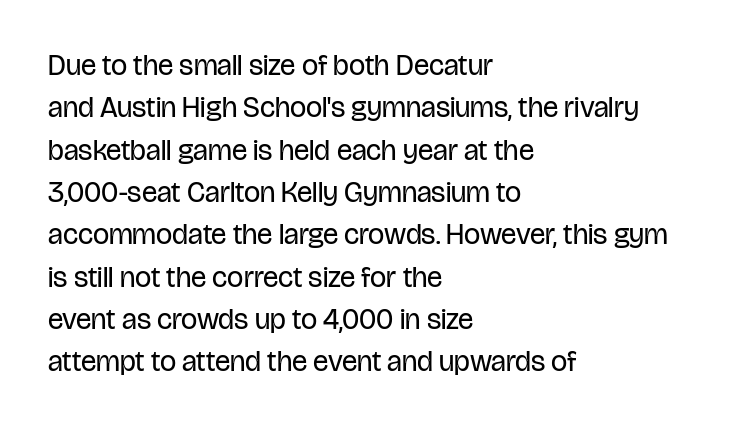
Q: Is the text bold? A: No.
Q: Is the text italic (slanted)? A: No, it is upright.
Q: Is the typeface a serif or a sans-serif typeface? A: Sans-serif.
Q: Is the text underlined? A: No.
Q: How is the paragraph aligned? A: Left-aligned.
Q: Is the spacing between letters normal or unusually wide? A: Normal.
Q: Is the spacing between lines tight, normal or loose? A: Normal.
Q: Width (condensed, normal, or wide)? A: Condensed.
Q: Stroke contrast? A: Low.
Q: x-height? A: Large.
Q: Monospaced? A: No.
